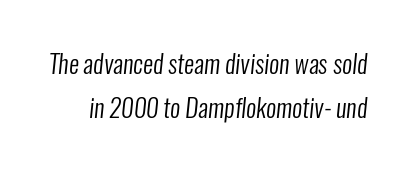
Letter spacing: default. Bold? No — there's no thickening of the strokes. The strip under each line holds only bare page.
